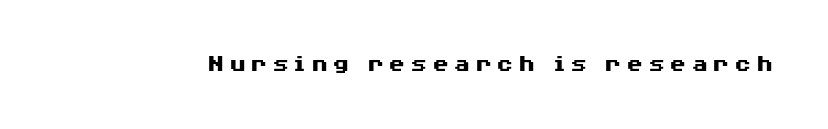
Weight check: bold — yes, fully. Ascenders rise straight up at ninety degrees. The string is rendered with underlining switched off.
